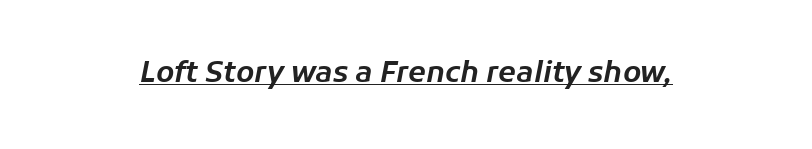
{"italic": "yes", "lean": "right", "slant_degrees": 11, "width": "normal", "stroke_contrast": "low", "x_height": "medium", "monospaced": "no", "underline": "yes", "letter_spacing": "normal", "letter_spacing_em": 0.0, "glyph_px": 29}
